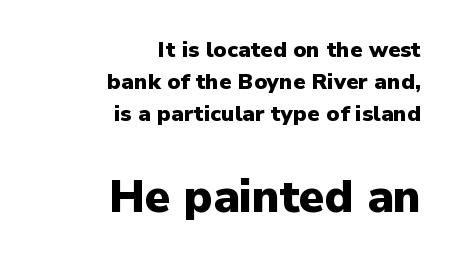
{"serif": "no", "italic": "no", "bold": "yes", "weight": "heavy", "width": "normal", "stroke_contrast": "low", "x_height": "medium", "monospaced": "no", "underline": "no", "align": "right", "line_spacing": "normal", "line_spacing_ratio": 1.45, "letter_spacing": "normal", "letter_spacing_em": 0.0, "larger_block": "second", "size_ratio": 2.05, "glyph_px": 45}
